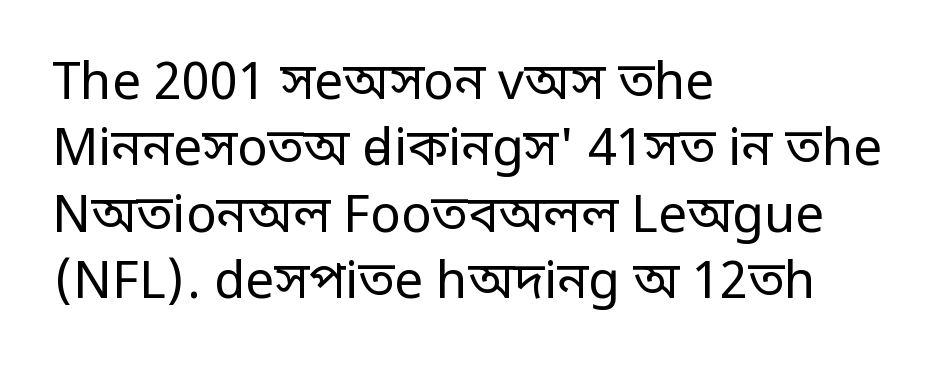
{"serif": "no", "italic": "no", "bold": "no", "weight": "regular", "width": "condensed", "stroke_contrast": "low", "monospaced": "no", "underline": "no", "align": "left", "line_spacing": "normal", "line_spacing_ratio": 1.3, "letter_spacing": "normal", "letter_spacing_em": 0.0, "glyph_px": 51}
